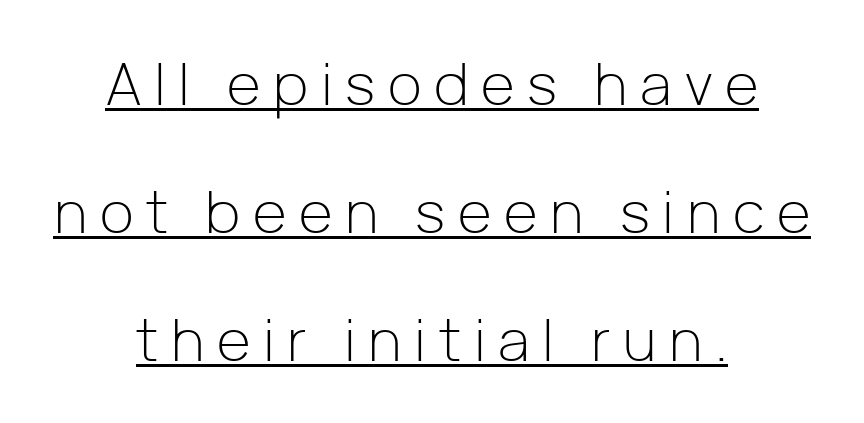
To sum up the face: it is a sans, with no serifs. If you folded the block vertically in half, each line would mirror itself in length. Compared with typical body copy, the letter spacing here is much looser. How would I describe the line gaps? Wide and relaxed. The letters advance in unequal steps, a hallmark of proportional type. If you drew a line through each stem, it would be perfectly vertical.
